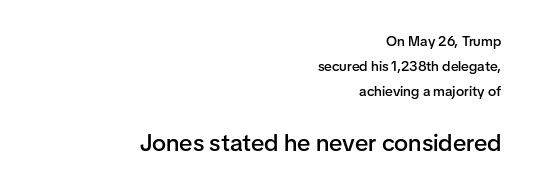
The image shows 24 px text type, upright; set right-aligned, line spacing 1.8x, normal letter spacing, not underlined; the second (bottom) block is 1.71x larger.
